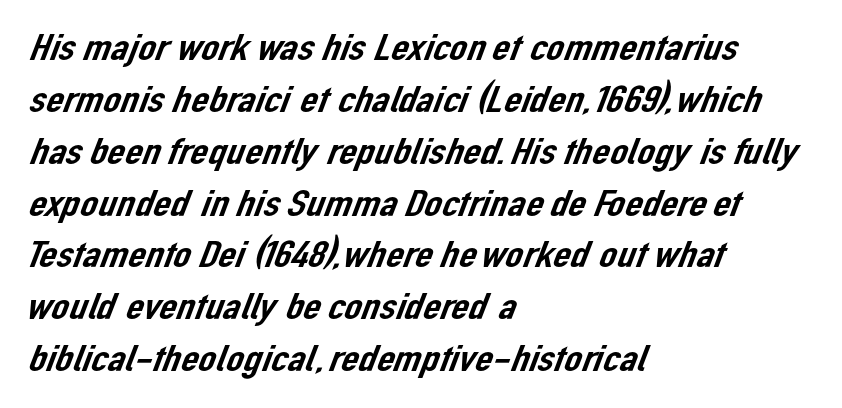
{"serif": "no", "width": "normal", "stroke_contrast": "low", "x_height": "medium", "monospaced": "no", "underline": "no", "align": "left", "line_spacing": "normal", "line_spacing_ratio": 1.33, "letter_spacing": "normal", "letter_spacing_em": 0.0, "glyph_px": 39}
